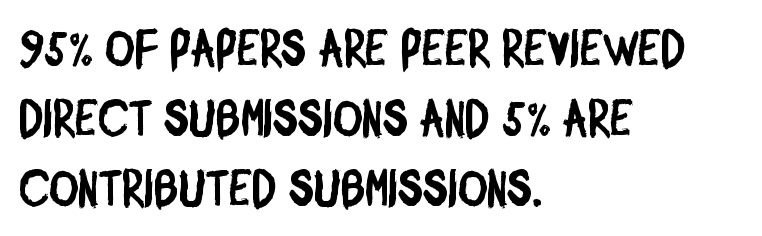
The designer left line spacing at the default. Glance below the letters and you will spot only blank space. You could not count columns in this text — the font is proportionally spaced. These lines are composed in type without serifs.
